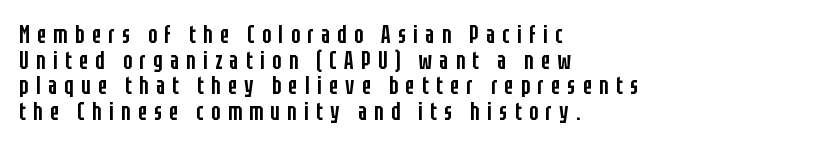
{"italic": "no", "bold": "semi", "underline": "no", "align": "left", "line_spacing": "tight", "line_spacing_ratio": 1.07, "letter_spacing": "wide", "letter_spacing_em": 0.31, "glyph_px": 24}
